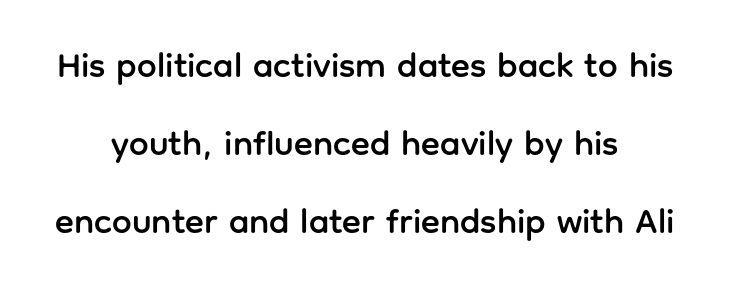
The image shows 35 px sans-serif type, upright; set centered, loose line spacing (2.23x), normal letter spacing, not underlined; low stroke contrast and a medium x-height.
